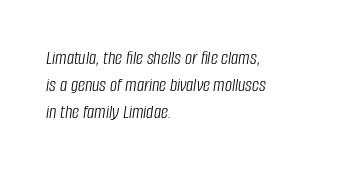
The image shows 20 px text type, italic (leaning right); set left-aligned, normal line spacing (1.36x), normal letter spacing, not underlined.
